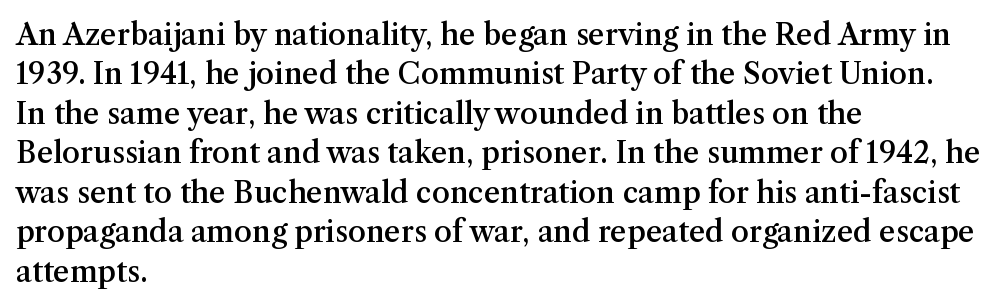
Left-aligned paragraph, ragged on the right. Posture: upright roman. No extra tracking has been applied to these lines. A bit beefed up — I'd call it semibold rather than bold.
